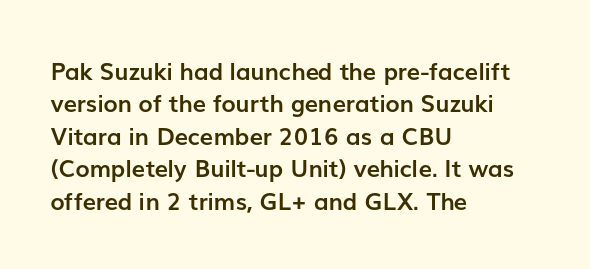
Whoever set this chose a conventional vertical rhythm. Emphasis by weight is at full strength: bold. The setting favours the left margin, as ordinary paragraphs usually do. Glance below the letters and you will spot only blank space. Rendered with straight, roman letterforms.
